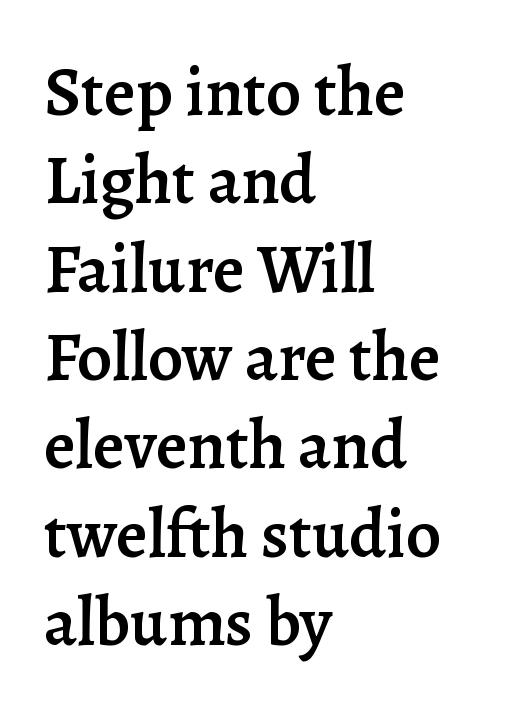
The image shows 69 px semibold serif type, upright; set left-aligned, normal line spacing (1.28x), normal letter spacing, not underlined; low stroke contrast and a medium x-height.
